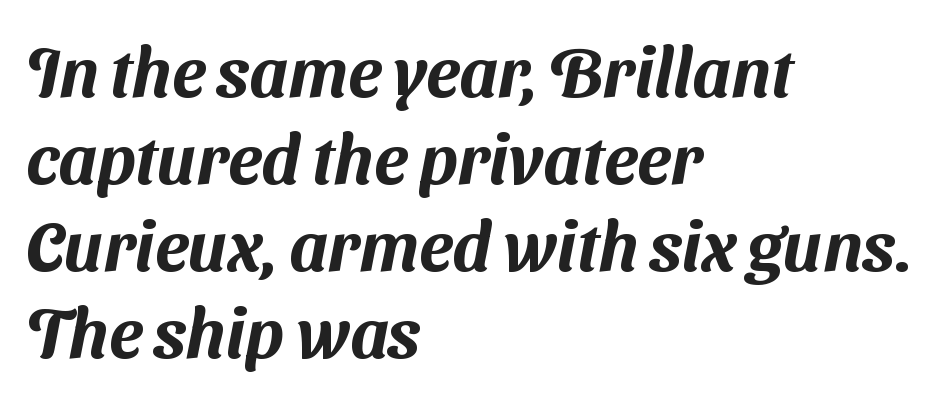
Q: Is the typeface a serif or a sans-serif typeface? A: Sans-serif.
Q: Is the text underlined? A: No.
Q: How is the paragraph aligned? A: Left-aligned.
Q: Is the spacing between letters normal or unusually wide? A: Normal.
Q: Is the spacing between lines tight, normal or loose? A: Normal.
Q: Width (condensed, normal, or wide)? A: Normal.
Q: Stroke contrast? A: Medium.
Q: x-height? A: Medium.
Q: Monospaced? A: No.
